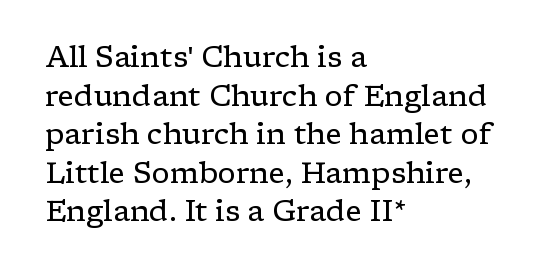
{"serif": "yes", "italic": "no", "bold": "no", "weight": "regular", "width": "wide", "stroke_contrast": "low", "x_height": "medium", "monospaced": "no", "underline": "no", "align": "left", "line_spacing": "normal", "line_spacing_ratio": 1.33, "letter_spacing": "normal", "letter_spacing_em": 0.0, "glyph_px": 29}
